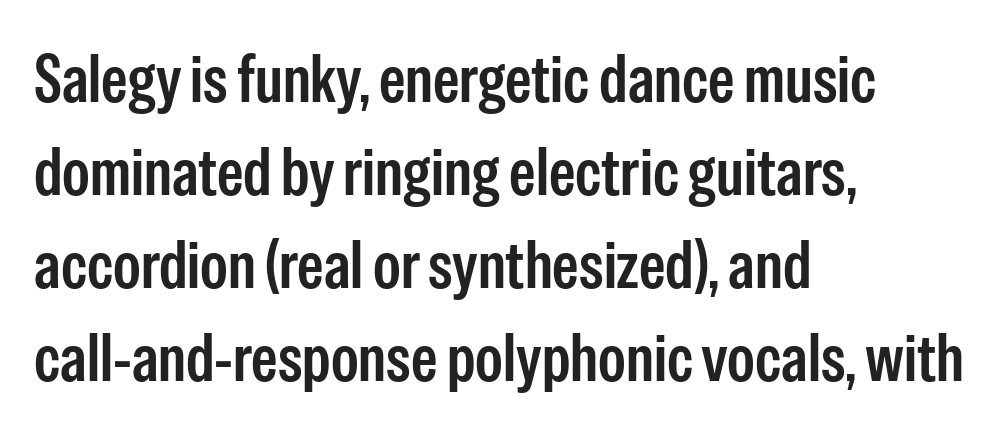
{"serif": "no", "italic": "no", "width": "condensed", "stroke_contrast": "low", "x_height": "medium", "monospaced": "no", "underline": "no", "align": "left", "line_spacing": "normal", "line_spacing_ratio": 1.39, "letter_spacing": "normal", "letter_spacing_em": 0.0, "glyph_px": 67}
